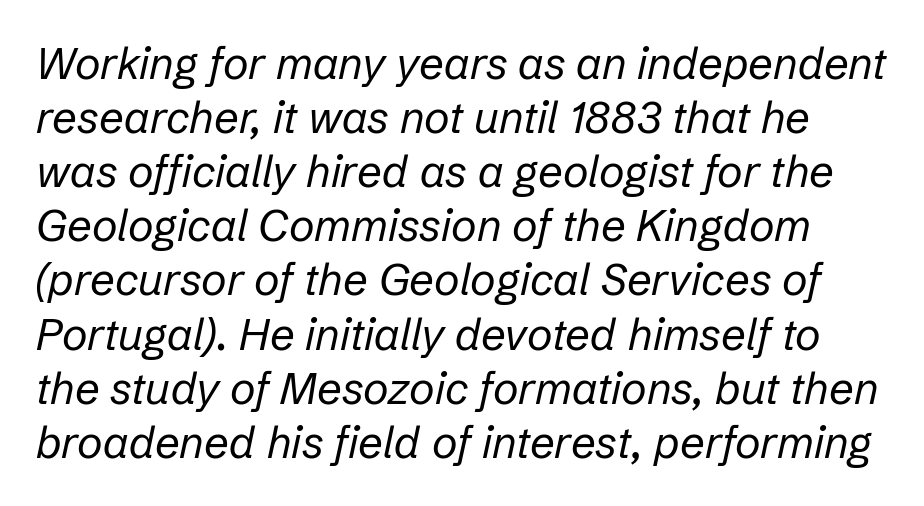
Q: Is the text bold? A: No.
Q: Is the text italic (slanted)? A: Yes, it leans right by about 12 degrees.
Q: Is the text underlined? A: No.
Q: Is the spacing between letters normal or unusually wide? A: Normal.
Q: Width (condensed, normal, or wide)? A: Normal.
Q: Stroke contrast? A: Low.
Q: x-height? A: Medium.
Q: Monospaced? A: No.
